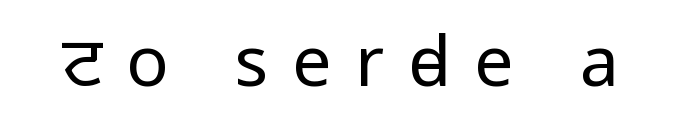
The text was rendered using a sans face with plain stroke endings. Short note: letters widely spaced. Descenders are the only things crossing below the line. This sample uses an upright cut, with every glyph sitting square on the baseline. A quiet, ordinary-to-light weight characterises the typeface.
